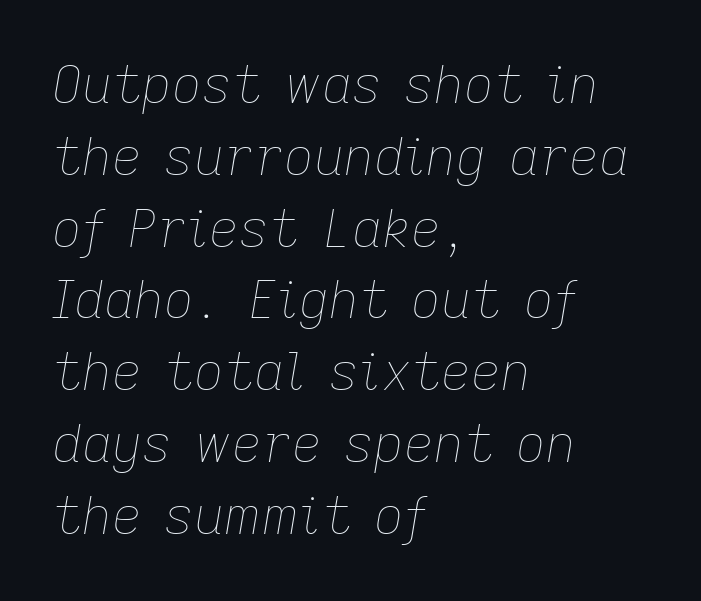
The image shows 52 px thin type, italic (leaning right); set left-aligned, normal line spacing (1.38x), normal letter spacing, not underlined; low stroke contrast and a medium x-height.
